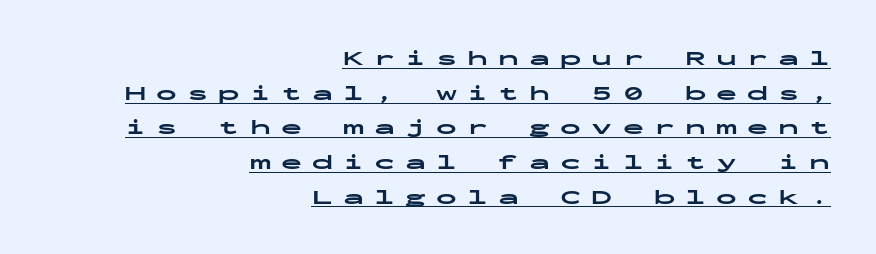
{"italic": "no", "bold": "yes", "underline": "yes", "align": "right", "line_spacing": "normal", "line_spacing_ratio": 1.65, "letter_spacing": "wide", "letter_spacing_em": 0.48, "glyph_px": 21}
